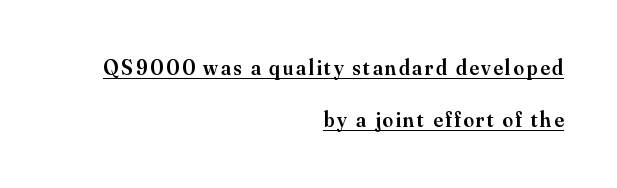
Q: Is the text bold? A: Semi-bold.
Q: Is the text italic (slanted)? A: No, it is upright.
Q: Is the text underlined? A: Yes.
Q: How is the paragraph aligned? A: Right-aligned.
Q: Is the spacing between lines tight, normal or loose? A: Loose.
